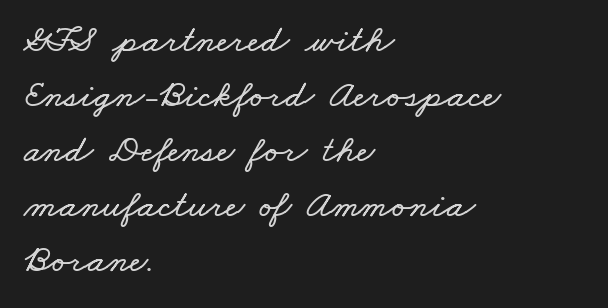
The image shows 39 px wide type; set left-aligned, normal line spacing (1.41x), normal letter spacing, not underlined; low stroke contrast and a small x-height.
